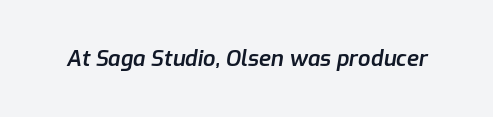
Q: Is the text bold? A: Semi-bold.
Q: Is the text italic (slanted)? A: Yes, it leans right by about 9 degrees.
Q: Is the text underlined? A: No.
Q: Is the spacing between letters normal or unusually wide? A: Normal.
